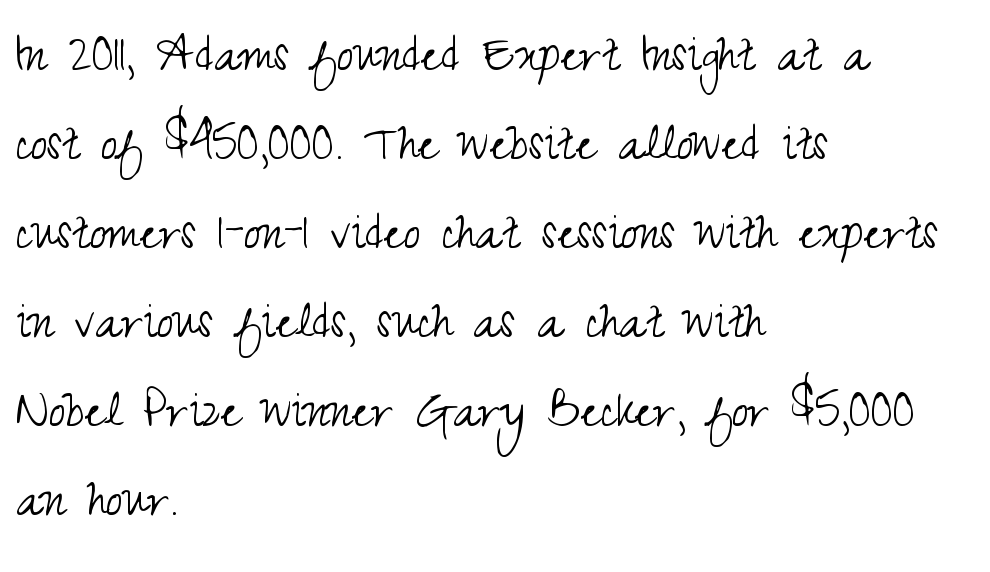
Q: Is the text bold? A: No.
Q: Is the text italic (slanted)? A: No, it is upright.
Q: Is the typeface a serif or a sans-serif typeface? A: Sans-serif.
Q: Is the text underlined? A: No.
Q: How is the paragraph aligned? A: Left-aligned.
Q: Is the spacing between letters normal or unusually wide? A: Normal.
Q: Is the spacing between lines tight, normal or loose? A: Normal.
Q: Width (condensed, normal, or wide)? A: Condensed.
Q: Stroke contrast? A: Medium.
Q: x-height? A: Small.
Q: Monospaced? A: No.
